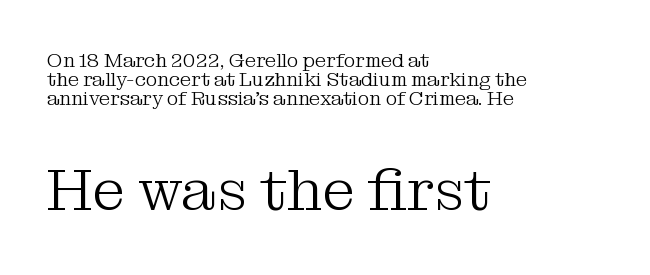
The face looks like a standard text weight, possibly lighter. The paragraph has a hard left edge and a soft right edge. Note the varied advance widths — an 'i' is clearly narrower than an 'm'. Type size steps up from the first block to the second. Standard letterfit; no display-style spreading of the glyphs. The designer dialed line spacing down below the default.
